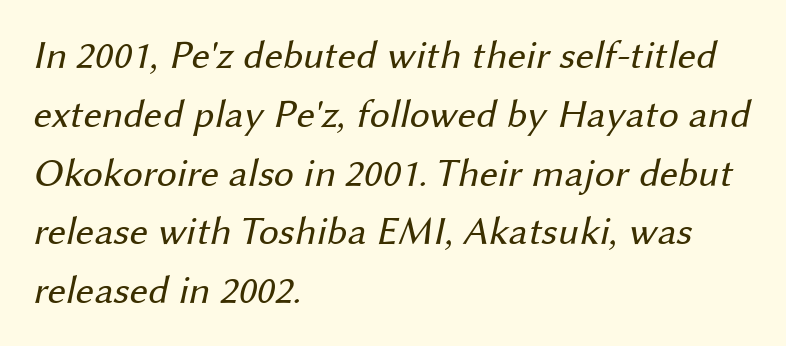
Q: Is the text bold? A: No.
Q: Is the typeface a serif or a sans-serif typeface? A: Sans-serif.
Q: Is the text underlined? A: No.
Q: How is the paragraph aligned? A: Left-aligned.
Q: Is the spacing between letters normal or unusually wide? A: Normal.
Q: Is the spacing between lines tight, normal or loose? A: Normal.
Q: Width (condensed, normal, or wide)? A: Normal.
Q: Stroke contrast? A: Medium.
Q: x-height? A: Medium.
Q: Monospaced? A: No.
